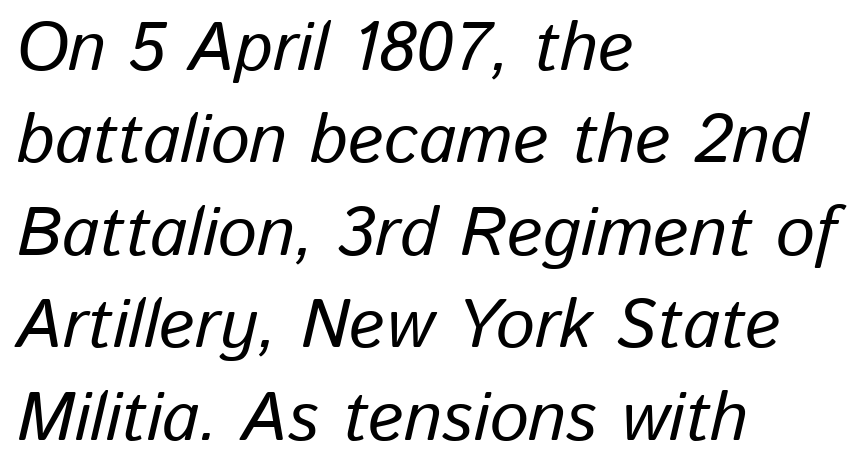
{"italic": "yes", "lean": "right", "slant_degrees": 13, "width": "normal", "stroke_contrast": "low", "x_height": "medium", "monospaced": "no", "underline": "no", "align": "left", "line_spacing": "normal", "line_spacing_ratio": 1.34, "letter_spacing": "normal", "letter_spacing_em": 0.0, "glyph_px": 69}
